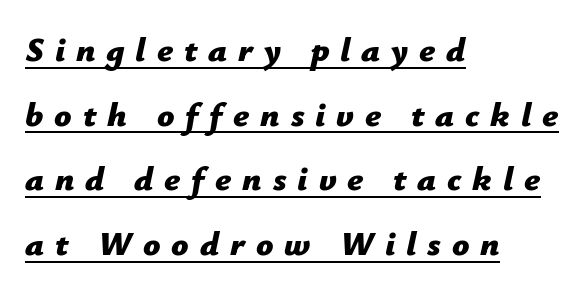
Q: Is the text bold? A: Yes.
Q: Is the text italic (slanted)? A: Yes, it leans right by about 12 degrees.
Q: Is the text underlined? A: Yes.
Q: How is the paragraph aligned? A: Left-aligned.
Q: Is the spacing between letters normal or unusually wide? A: Unusually wide.
Q: Is the spacing between lines tight, normal or loose? A: Loose.
Q: Width (condensed, normal, or wide)? A: Normal.
Q: Stroke contrast? A: Low.
Q: x-height? A: Medium.
Q: Monospaced? A: No.
